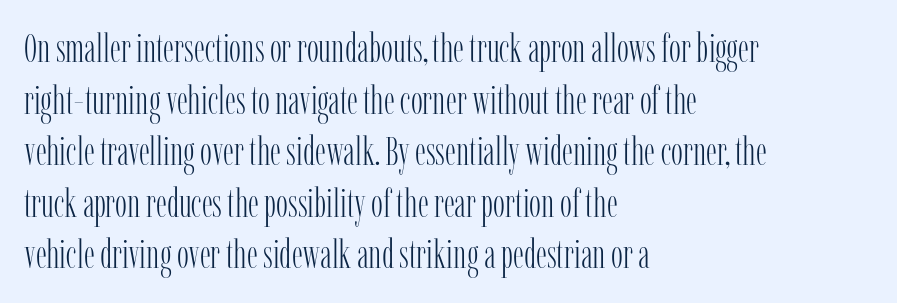
The image shows 40 px light, condensed serif type, upright; set left-aligned, normal line spacing (1.29x), normal letter spacing, not underlined; low stroke contrast and a medium x-height.
